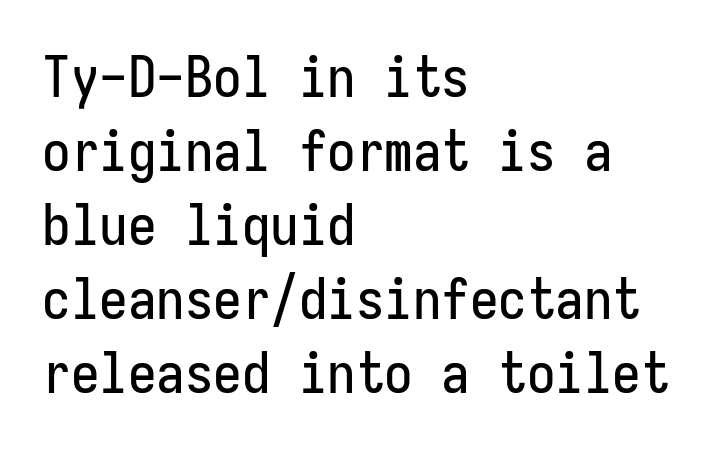
The image shows 57 px condensed sans-serif type, upright, monospaced; set left-aligned, normal line spacing (1.3x), normal letter spacing, not underlined; low stroke contrast and a medium x-height.
